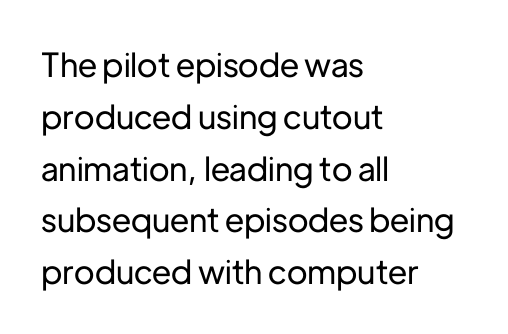
Q: Is the text italic (slanted)? A: No, it is upright.
Q: Is the typeface a serif or a sans-serif typeface? A: Sans-serif.
Q: Is the text underlined? A: No.
Q: How is the paragraph aligned? A: Left-aligned.
Q: Is the spacing between letters normal or unusually wide? A: Normal.
Q: Is the spacing between lines tight, normal or loose? A: Normal.
Q: Width (condensed, normal, or wide)? A: Normal.
Q: Stroke contrast? A: Low.
Q: x-height? A: Medium.
Q: Monospaced? A: No.
